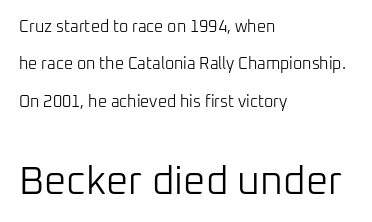
{"serif": "no", "italic": "no", "bold": "no", "weight": "light", "width": "normal", "stroke_contrast": "low", "x_height": "medium", "monospaced": "no", "underline": "no", "align": "left", "line_spacing": "loose", "line_spacing_ratio": 2.34, "letter_spacing": "normal", "letter_spacing_em": 0.0, "larger_block": "second", "size_ratio": 2.44, "glyph_px": 39}
